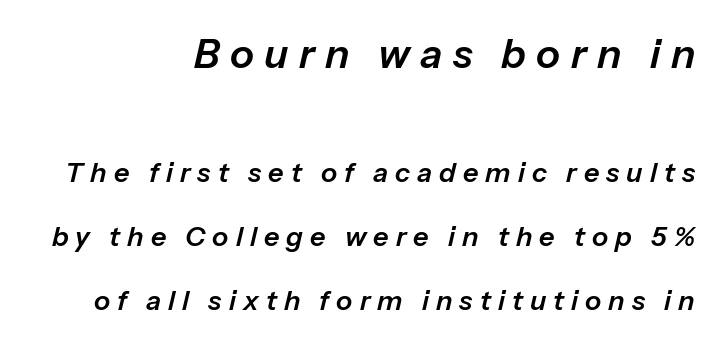
Two sizes are in play, and the larger belongs to the first block. The line-height multiplier appears high, well above default. The passage shown leans; its letterforms are oblique. Looks like regular typesetting: each glyph gets only the width it needs. Someone cranked the tracking dial way up on this one. Notice how the passage keeps a crisp vertical edge on the right only.
